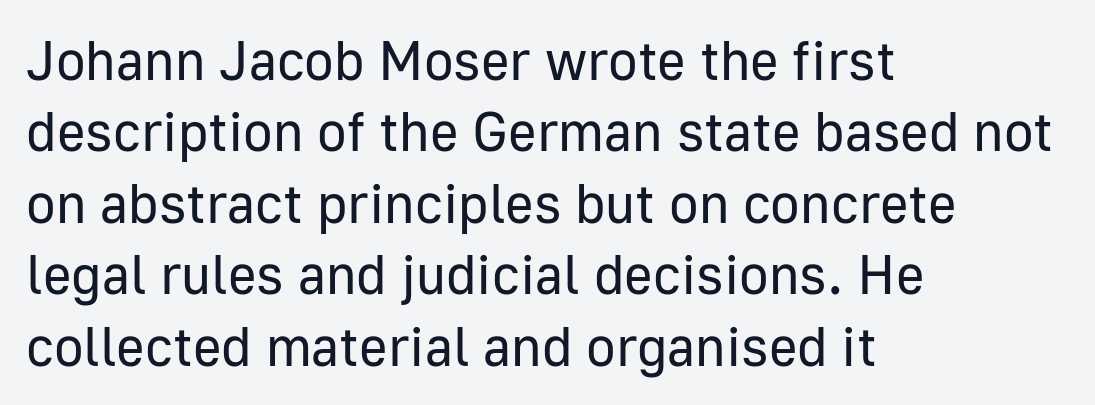
The image shows 55 px regular-weight sans-serif type, upright; set left-aligned, normal line spacing (1.3x), normal letter spacing, not underlined; low stroke contrast and a medium x-height.
